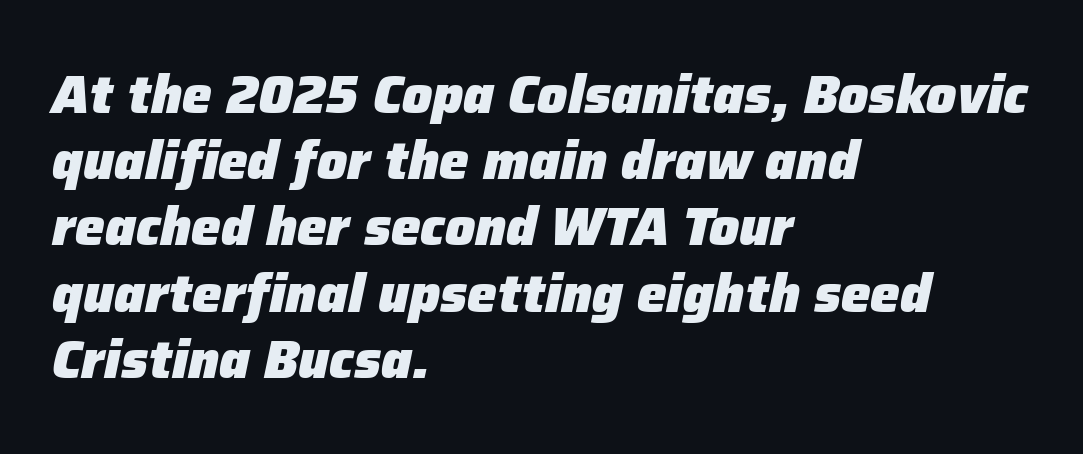
The image shows 53 px heavy type, italic (leaning right); set left-aligned, normal line spacing (1.25x), normal letter spacing, not underlined; low stroke contrast and a medium x-height.
